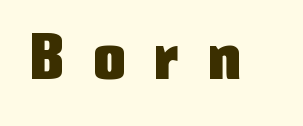
The image shows 63 px condensed sans-serif type, upright; set unusually wide letter spacing (+0.48 em), not underlined; low stroke contrast and a medium x-height.
